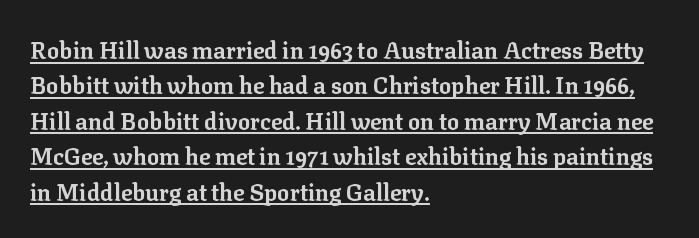
The image shows 23 px bold type, upright; set left-aligned, normal line spacing (1.54x), normal letter spacing, underlined.
